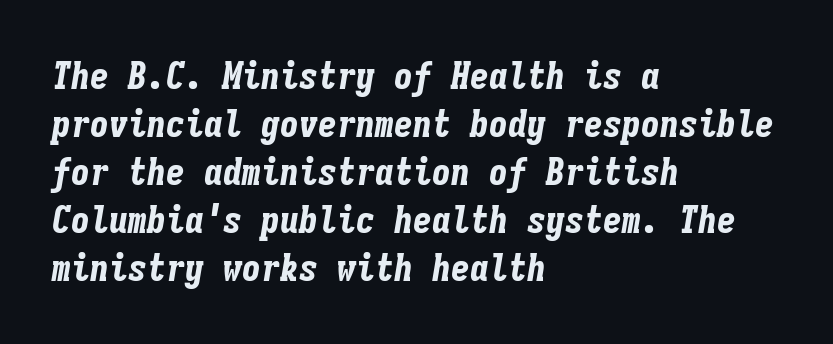
The image shows 38 px bold, condensed type, italic (leaning right), monospaced; set left-aligned, normal line spacing (1.26x), normal letter spacing, not underlined; low stroke contrast and a medium x-height.
